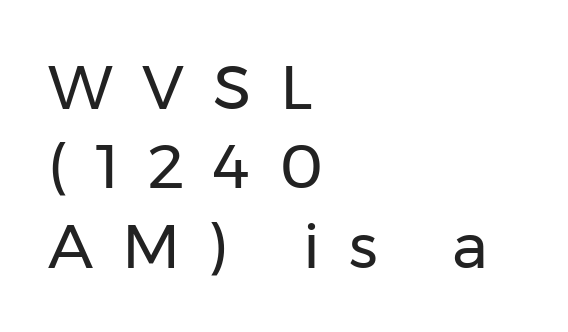
{"serif": "no", "italic": "no", "bold": "no", "weight": "regular", "width": "normal", "stroke_contrast": "low", "x_height": "medium", "monospaced": "no", "underline": "no", "align": "left", "line_spacing": "normal", "line_spacing_ratio": 1.28, "letter_spacing": "wide", "letter_spacing_em": 0.47, "glyph_px": 62}
